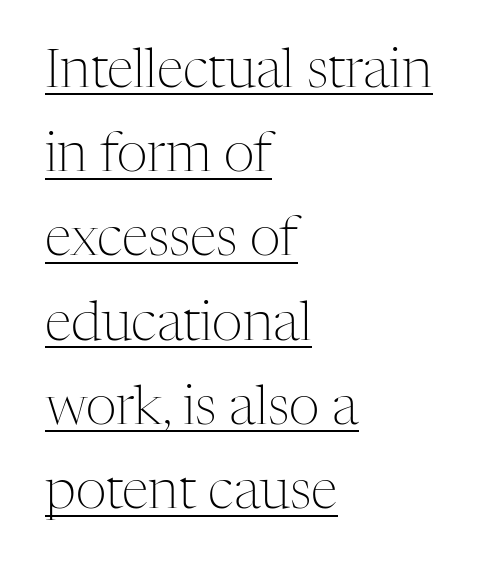
The image shows 54 px light serif type, upright; set left-aligned, normal line spacing (1.56x), normal letter spacing, underlined; medium stroke contrast and a medium x-height.
